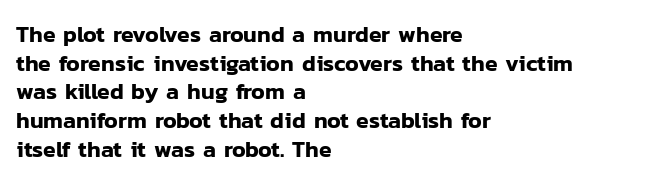
Quick note: not italic, upright. The letters sit at their default tracking, neither squeezed nor spread. The space between consecutive lines is moderate. This sample is left-justified, so line endings fall wherever the words run out. The string is rendered with underlining switched off.
